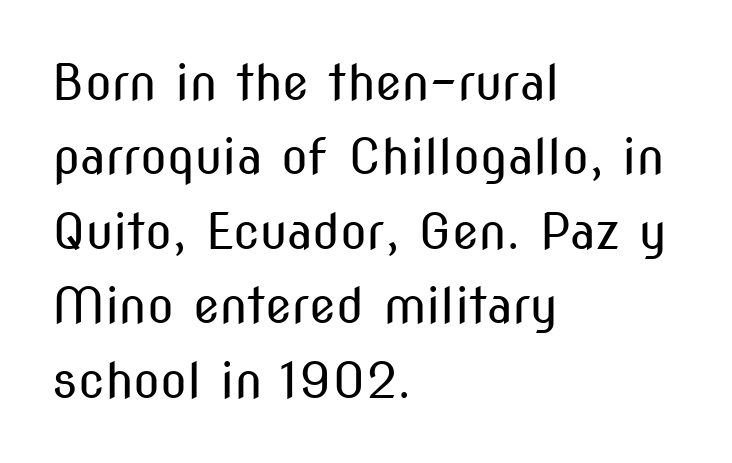
The image shows 49 px regular-weight, condensed sans-serif type, upright; set left-aligned, normal line spacing (1.52x), normal letter spacing, not underlined; medium stroke contrast and a medium x-height.
